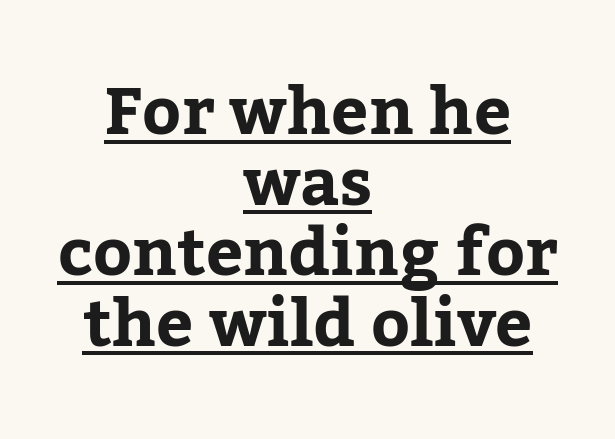
Characters follow at the spacing the type designer built in. Every row of glyphs is offset so its center matches the block's center. Note the varied advance widths — an 'i' is clearly narrower than an 'm'. How would I describe the line gaps? Narrow and economical.
